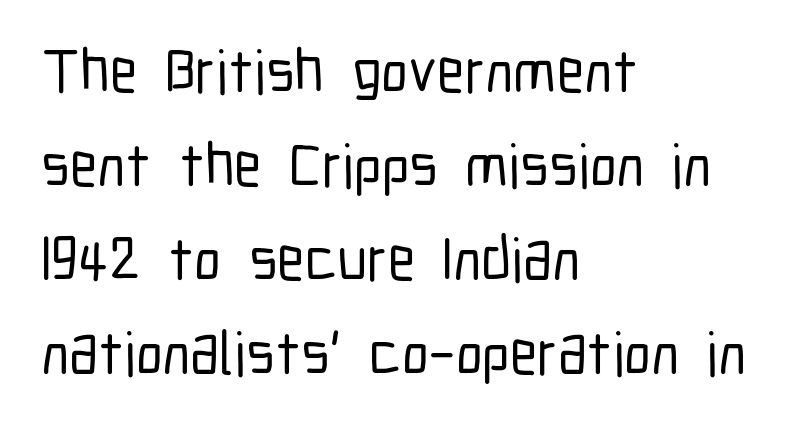
These lines are rendered in a variable-pitch font. One glance says typical: line gaps are just what's usual. Glance below the letters and you will spot only blank space. The designer went with a sans here, leaving each stem footless.
